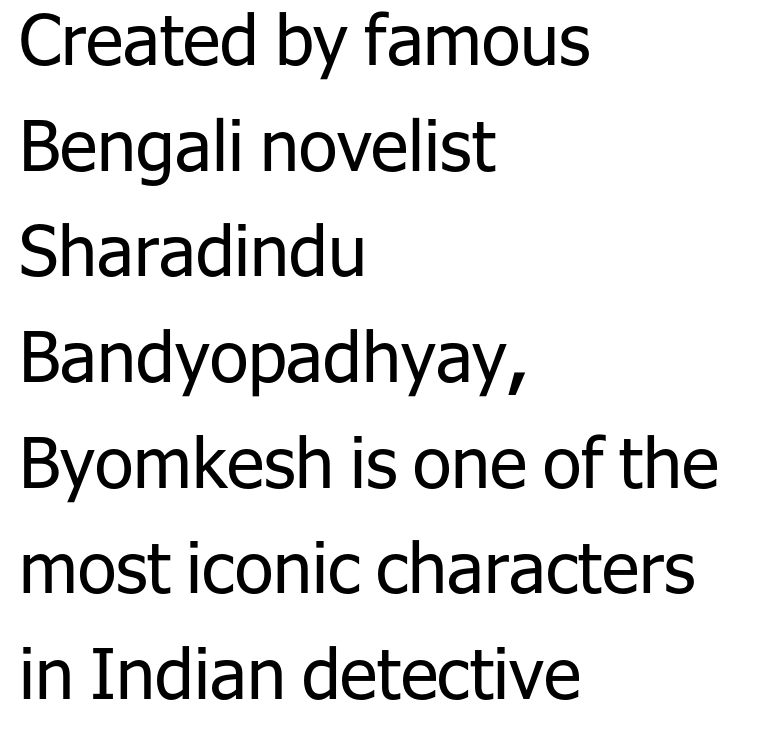
The image shows 70 px regular-weight sans-serif type, upright; set left-aligned, normal line spacing (1.51x), normal letter spacing, not underlined; low stroke contrast and a medium x-height.
